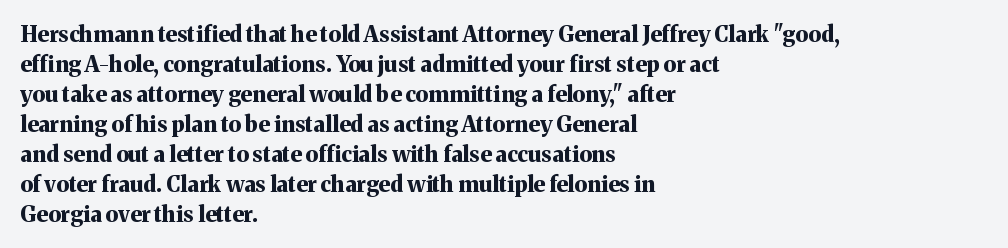
{"italic": "no", "bold": "yes", "underline": "no", "align": "left", "line_spacing": "normal", "line_spacing_ratio": 1.36, "letter_spacing": "normal", "letter_spacing_em": 0.0, "glyph_px": 22}
